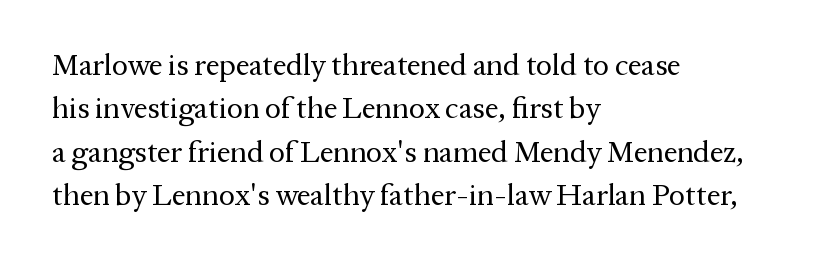
{"serif": "yes", "italic": "no", "bold": "no", "weight": "regular", "width": "normal", "stroke_contrast": "medium", "x_height": "medium", "monospaced": "no", "underline": "no", "align": "left", "line_spacing": "normal", "line_spacing_ratio": 1.45, "letter_spacing": "normal", "letter_spacing_em": 0.0, "glyph_px": 30}
